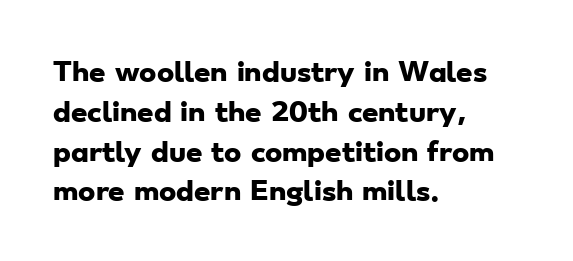
The image shows 26 px bold type; set left-aligned, normal line spacing (1.53x), normal letter spacing, not underlined.
